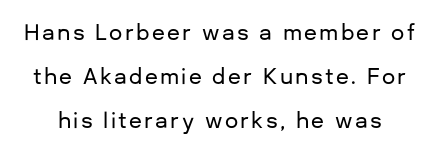
The image shows 21 px text type, upright; set loose line spacing (2.09x), not underlined.
